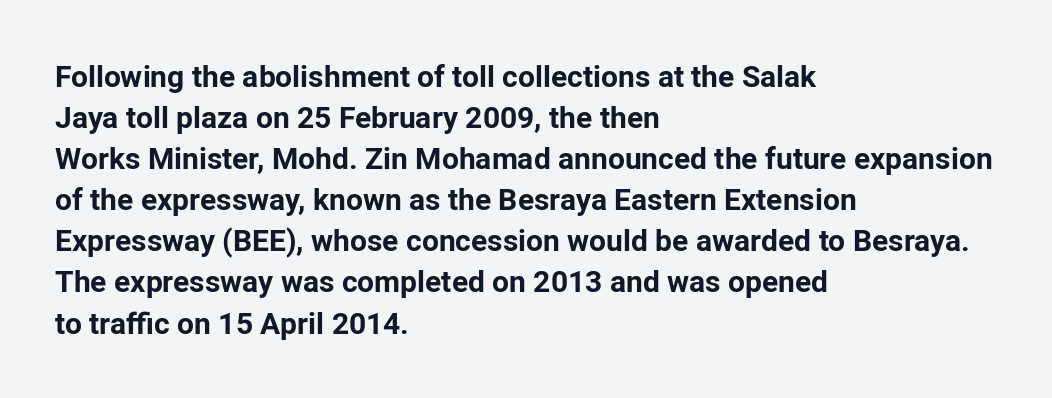
Nothing unusual about the tracking: characters are spaced as the font intends. The text was rendered using a sans face with plain stroke endings. Students, this is bold: see how much ink each stroke carries. The letters advance in unequal steps, a hallmark of proportional type. Line starts are locked; line ends wander. The passage shown stacks its lines at a standard gap.
